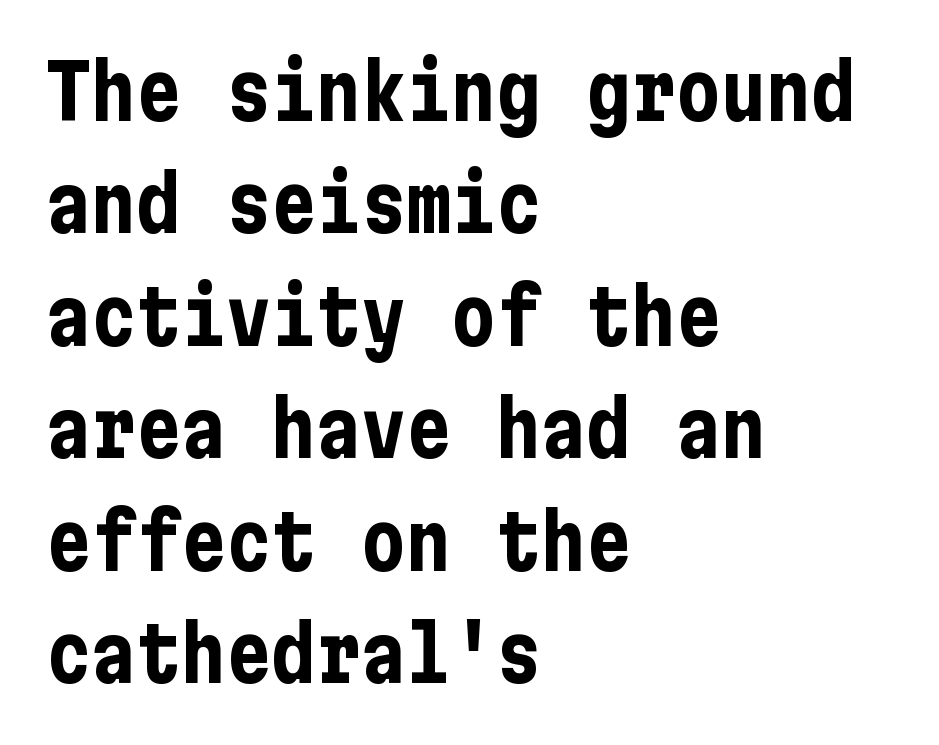
Strokes here are thick enough to call this a true bold. Note: no serifs on the glyphs. What's the leading like? Ordinary, nothing unusual. Spacing between characters is what you'd get straight out of the box. Anything drawn beneath the words? Only blank space.
